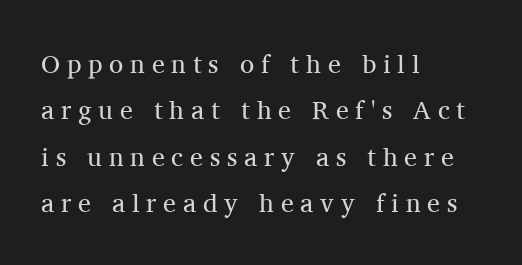
Q: Is the text bold? A: No.
Q: Is the text italic (slanted)? A: No, it is upright.
Q: Is the text underlined? A: No.
Q: How is the paragraph aligned? A: Left-aligned.
Q: Is the spacing between letters normal or unusually wide? A: Unusually wide.
